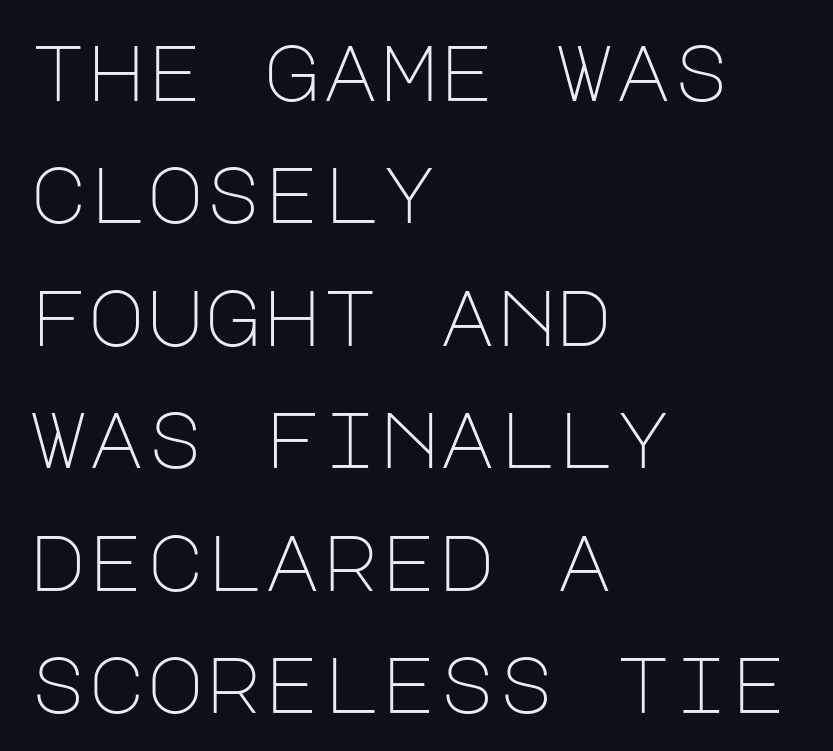
The image shows 79 px light sans-serif type, upright; set left-aligned, normal line spacing (1.55x), normal letter spacing, not underlined; low stroke contrast and a large x-height.
